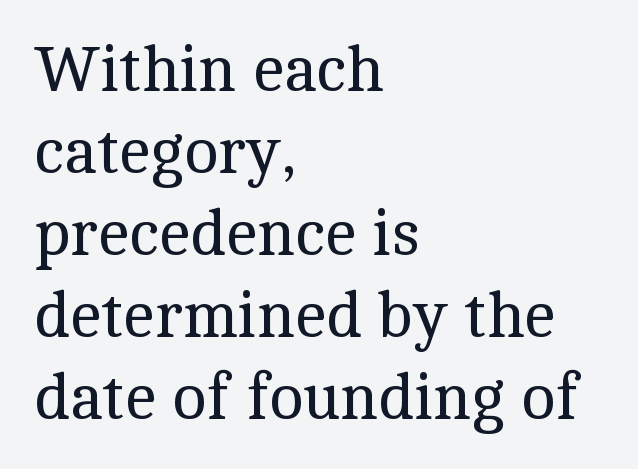
Style check: upright. Only glyphs here, with clear space below each row. This sample has the flowing, uneven cadence of proportional lettering. No extra tracking has been applied to these lines. Successive baselines arrive at the customary interval.
